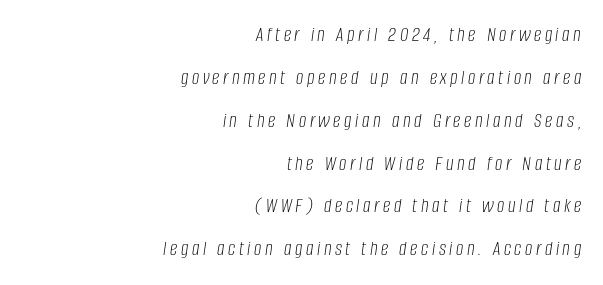
{"italic": "yes", "lean": "right", "slant_degrees": 8, "bold": "no", "underline": "no", "align": "right", "line_spacing": "loose", "line_spacing_ratio": 2.04, "glyph_px": 21}
